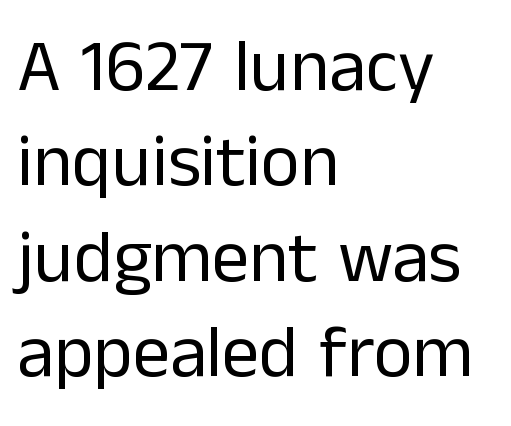
{"serif": "no", "italic": "no", "bold": "no", "weight": "regular", "width": "normal", "stroke_contrast": "low", "x_height": "medium", "monospaced": "no", "underline": "no", "align": "left", "line_spacing": "normal", "line_spacing_ratio": 1.29, "letter_spacing": "normal", "letter_spacing_em": 0.0, "glyph_px": 74}
